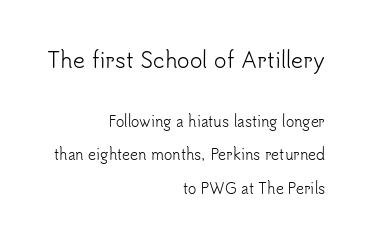
{"italic": "no", "bold": "no", "underline": "no", "align": "right", "line_spacing": "loose", "line_spacing_ratio": 2.39, "letter_spacing": "normal", "letter_spacing_em": 0.0, "larger_block": "first", "size_ratio": 1.5, "glyph_px": 21}
